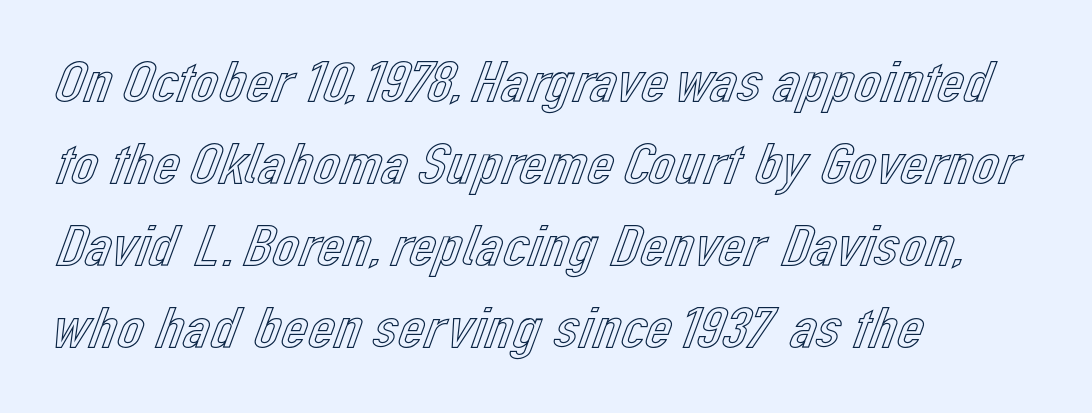
Honestly, the letter spacing is just normal — you wouldn't notice it. This sample has the flowing, uneven cadence of proportional lettering. Vertical spacing — default.
